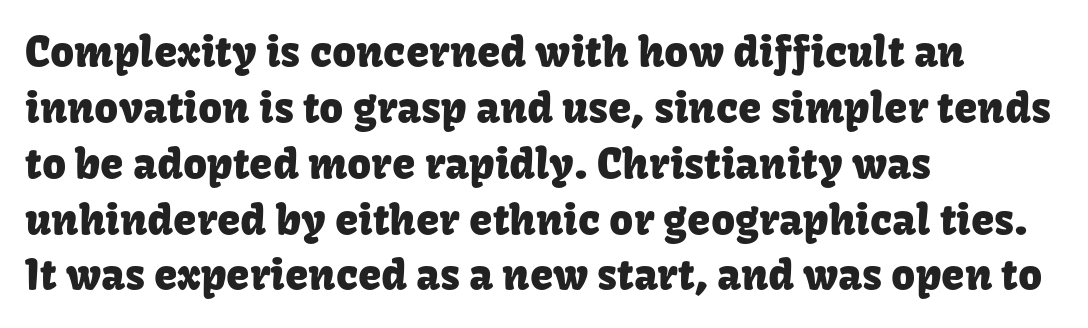
Notice how descenders clear the ascenders below comfortably — that's standard leading. Look at the bottom of the vertical strokes: they stop flat, with no serifs. Compared with typical body copy, the letter spacing here is the same. The rendering anchors every line to the left-hand side.
